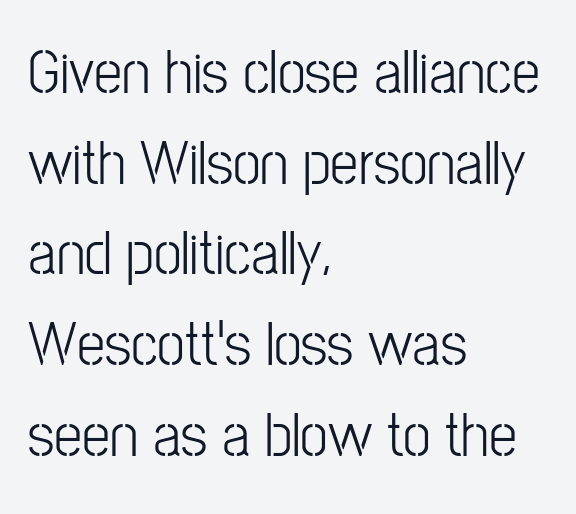
The image shows 63 px light, condensed sans-serif type, upright; set left-aligned, normal line spacing (1.44x), normal letter spacing, not underlined; low stroke contrast and a medium x-height.
